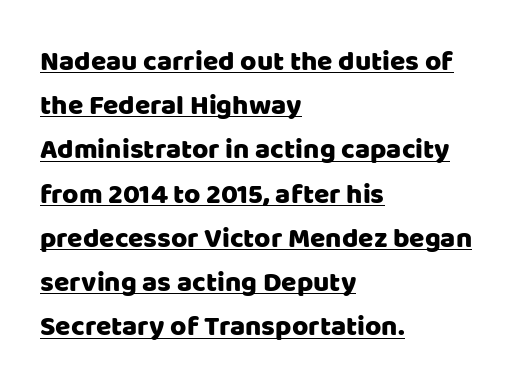
Is this a fixed-width face? No — the glyphs have proportional, varying widths. Notice how the stems are strictly vertical — no italics here. Students, note that the glyphs here touch the page at normal intervals. Notice how a bar underscores the lettering throughout.
